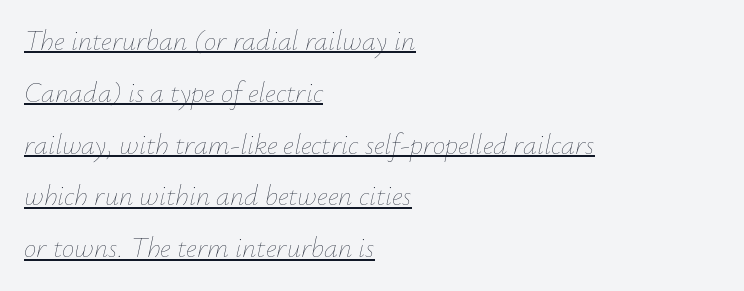
The rendered words wear a rule along their underside. Default kerning and tracking; the words read as compact shapes. The compositor pushed each line to the left boundary. Quick note: italic.
